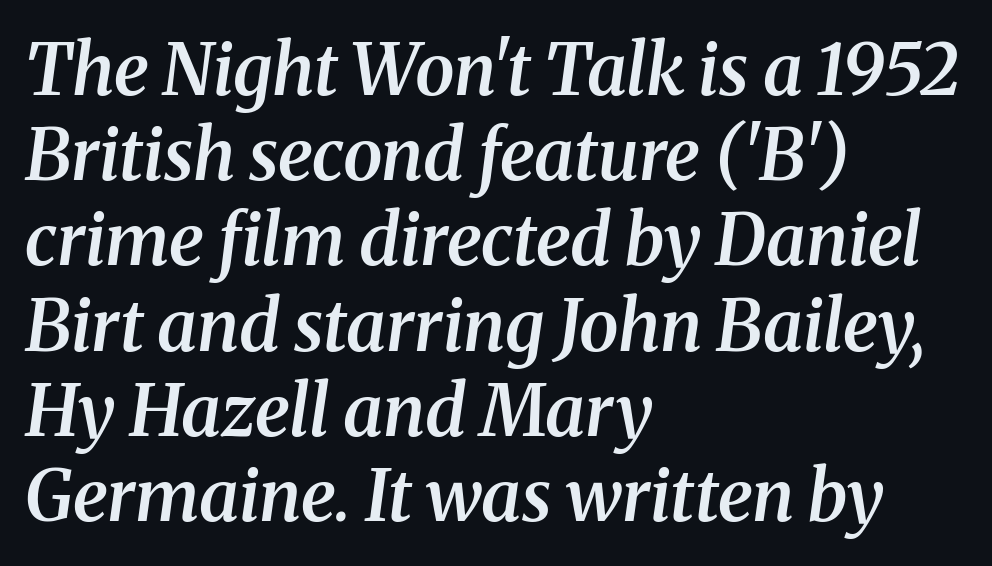
{"serif": "yes", "italic": "yes", "lean": "right", "slant_degrees": 8, "bold": "semi", "weight": "semibold", "width": "normal", "stroke_contrast": "medium", "x_height": "medium", "monospaced": "no", "underline": "no", "align": "left", "line_spacing_ratio": 1.2, "letter_spacing": "normal", "letter_spacing_em": 0.0, "glyph_px": 71}
